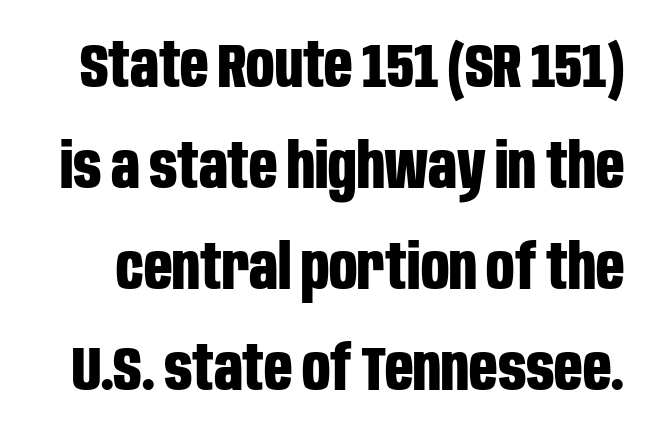
{"serif": "no", "italic": "no", "bold": "yes", "weight": "bold", "width": "condensed", "stroke_contrast": "low", "x_height": "large", "monospaced": "no", "underline": "no", "line_spacing": "normal", "line_spacing_ratio": 1.63, "letter_spacing": "normal", "letter_spacing_em": 0.0, "glyph_px": 62}
